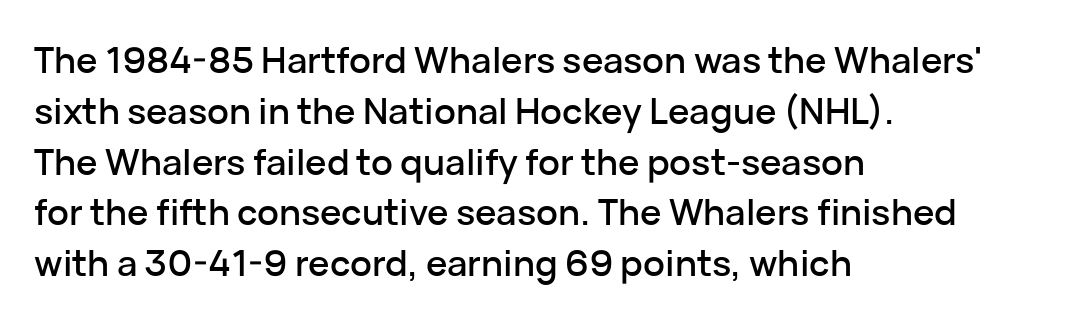
These lines sit exactly where default settings would place them. A typesetter would call this zero additional tracking. The glyphs are unaccompanied by any horizontal stroke below them. You could not count columns in this text — the font is proportionally spaced. Classification — sans serif. Every character sits straight up, as roman type does.
